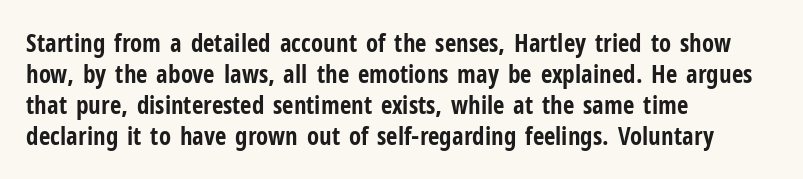
{"italic": "no", "bold": "yes", "underline": "no", "align": "left", "line_spacing_ratio": 1.24, "letter_spacing": "normal", "letter_spacing_em": 0.0, "glyph_px": 25}
